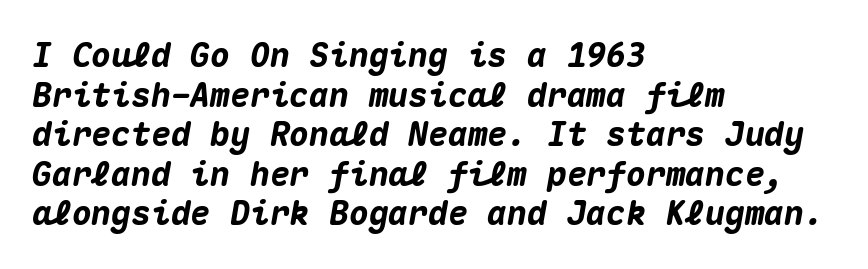
Q: Is the text bold? A: Yes.
Q: Is the text italic (slanted)? A: Yes, it leans right by about 10 degrees.
Q: Is the text underlined? A: No.
Q: How is the paragraph aligned? A: Left-aligned.
Q: Is the spacing between letters normal or unusually wide? A: Normal.
Q: Width (condensed, normal, or wide)? A: Normal.
Q: Stroke contrast? A: Medium.
Q: x-height? A: Medium.
Q: Monospaced? A: Yes.
